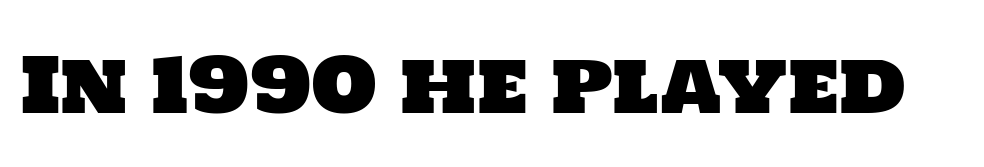
No word sits above an underline. Think of a printed novel: that variable character pitch is what you see here. There is no visible air inserted between adjacent glyphs. The font family rendered here belongs to the sans-serif group.
